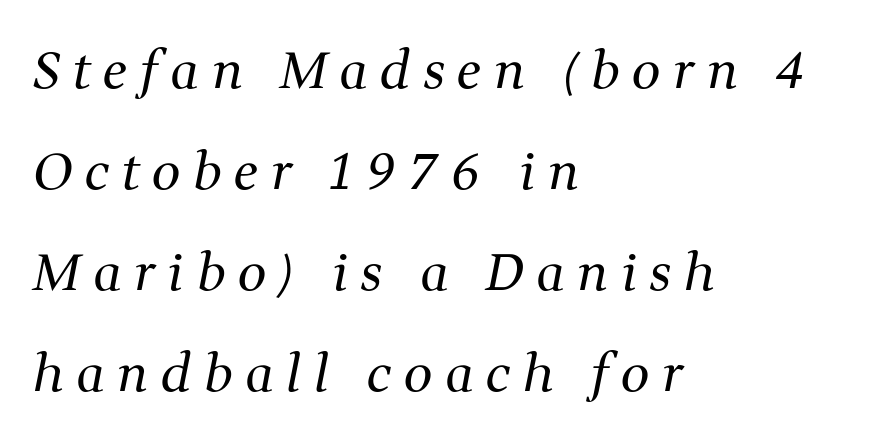
Q: Is the text bold? A: No.
Q: Is the text italic (slanted)? A: Yes, it leans right by about 11 degrees.
Q: Is the typeface a serif or a sans-serif typeface? A: Serif.
Q: Is the text underlined? A: No.
Q: How is the paragraph aligned? A: Left-aligned.
Q: Is the spacing between letters normal or unusually wide? A: Unusually wide.
Q: Is the spacing between lines tight, normal or loose? A: Loose.
Q: Width (condensed, normal, or wide)? A: Normal.
Q: Stroke contrast? A: Medium.
Q: x-height? A: Medium.
Q: Monospaced? A: No.
